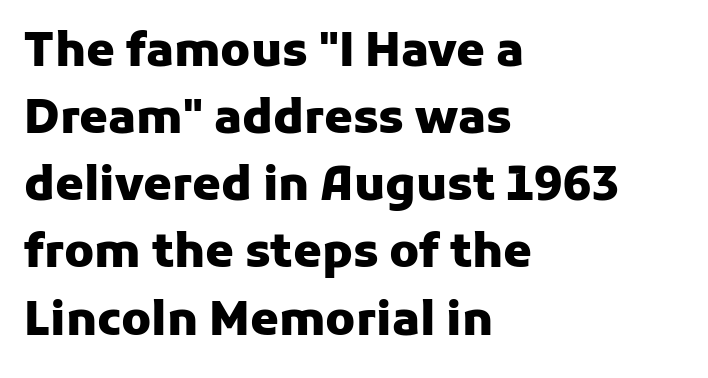
Q: Is the text bold? A: Yes.
Q: Is the text italic (slanted)? A: No, it is upright.
Q: Is the typeface a serif or a sans-serif typeface? A: Sans-serif.
Q: Is the text underlined? A: No.
Q: How is the paragraph aligned? A: Left-aligned.
Q: Is the spacing between letters normal or unusually wide? A: Normal.
Q: Is the spacing between lines tight, normal or loose? A: Normal.
Q: Width (condensed, normal, or wide)? A: Normal.
Q: Stroke contrast? A: Low.
Q: x-height? A: Medium.
Q: Monospaced? A: No.
